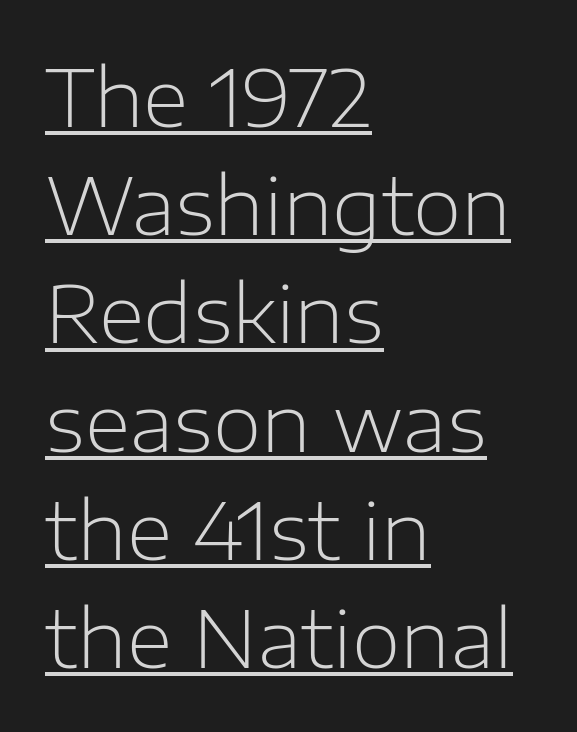
The image shows 79 px light sans-serif type, upright; set left-aligned, normal line spacing (1.37x), normal letter spacing, underlined; low stroke contrast and a medium x-height.
